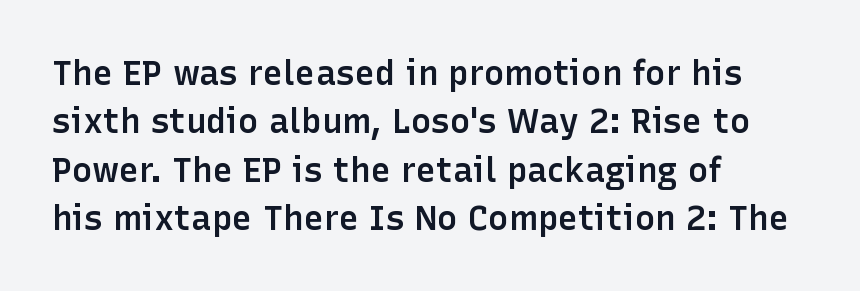
Honestly, the letter spacing is just normal — you wouldn't notice it. Each letter's strokes conclude bluntly, with no projecting serifs. Note the varied advance widths — an 'i' is clearly narrower than an 'm'. Set as a demibold, roughly 600 on the weight scale.
